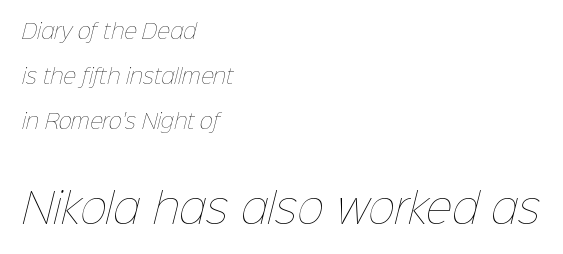
Q: Is the text bold? A: No.
Q: Is the text underlined? A: No.
Q: How is the paragraph aligned? A: Left-aligned.
Q: Is the spacing between letters normal or unusually wide? A: Normal.
Q: Is the spacing between lines tight, normal or loose? A: Loose.
Q: Which block of text is set in a larger size, the first (top) or the second (bottom)? A: The second (bottom) one.
Q: Width (condensed, normal, or wide)? A: Normal.
Q: Stroke contrast? A: Low.
Q: x-height? A: Medium.
Q: Monospaced? A: No.
